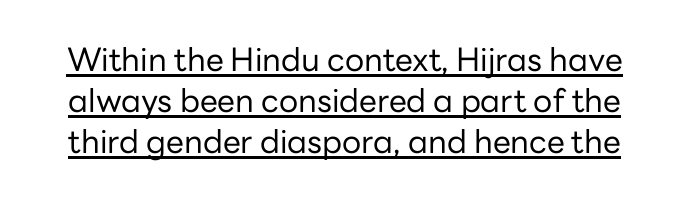
Grotesque or geometric, the face here clearly has no serifs. A typesetter would call this zero additional tracking. The letters stand upright; this is a roman face. Character widths vary here, with narrow letters taking less room than wide ones.
